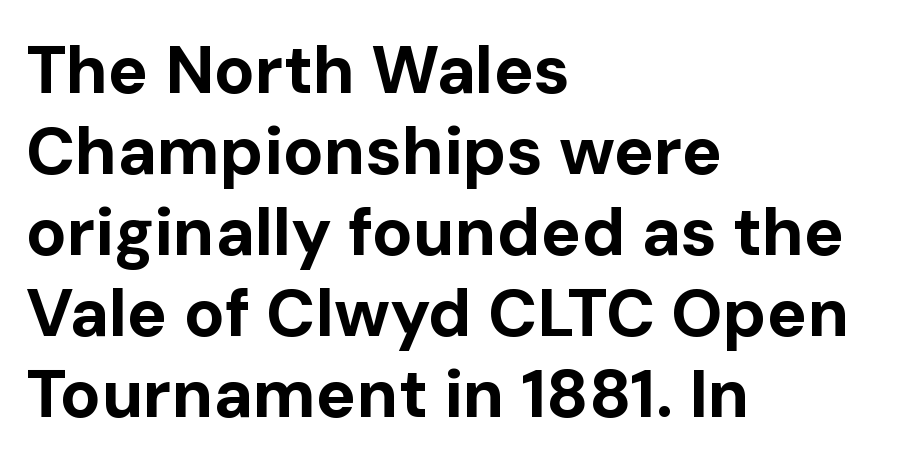
Letter spacing: default. Stroke terminals: plain, sans-serif. A typesetter would call this proportional, since set widths differ per character. Caption: multi-line text, flush left, ragged right. Each glyph is drawn with heavy, bold strokes. Quick note: not italic, upright.
